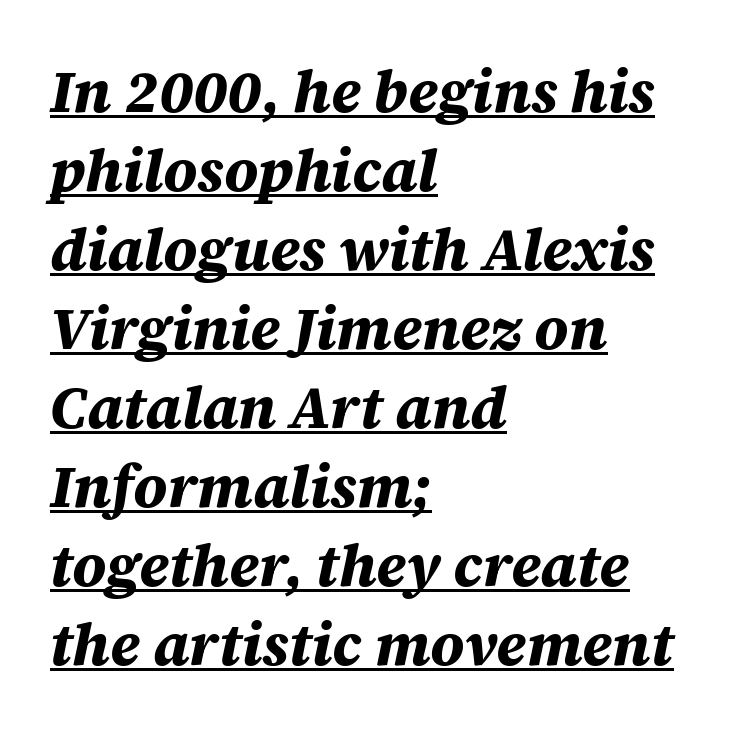
{"italic": "yes", "lean": "right", "slant_degrees": 12, "bold": "yes", "weight": "bold", "width": "normal", "stroke_contrast": "medium", "x_height": "large", "monospaced": "no", "underline": "yes", "align": "left", "line_spacing": "normal", "line_spacing_ratio": 1.34, "letter_spacing": "normal", "letter_spacing_em": 0.0, "glyph_px": 59}
